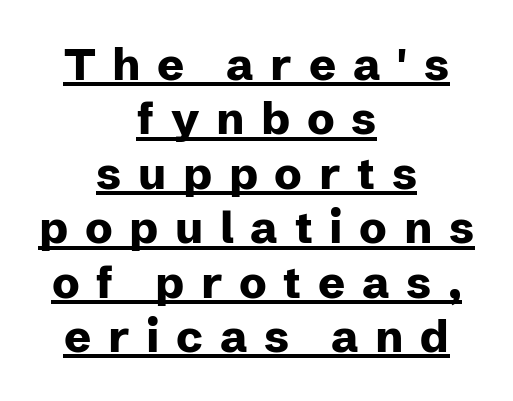
Q: Is the text bold? A: Yes.
Q: Is the text italic (slanted)? A: No, it is upright.
Q: Is the typeface a serif or a sans-serif typeface? A: Sans-serif.
Q: Is the text underlined? A: Yes.
Q: How is the paragraph aligned? A: Centered.
Q: Is the spacing between letters normal or unusually wide? A: Unusually wide.
Q: Width (condensed, normal, or wide)? A: Normal.
Q: Stroke contrast? A: Low.
Q: x-height? A: Medium.
Q: Monospaced? A: No.
